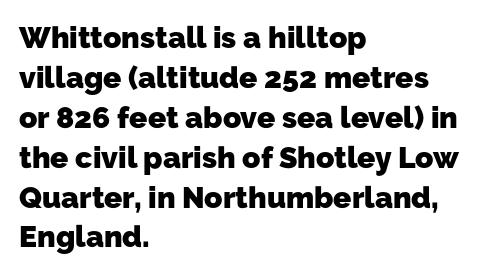
Spacing verdict: proportional, widths tailored to each character. Rule under the text: the space is simply empty. The setting favours the left margin, as ordinary paragraphs usually do. The face used here is a sans, in the tradition of grotesques and geometrics. Students, this is bold: see how much ink each stroke carries. Spacing between characters is what you'd get straight out of the box.
